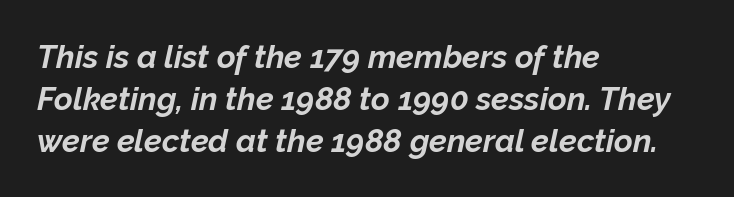
Q: Is the text bold? A: Yes.
Q: Is the text italic (slanted)? A: Yes, it leans right by about 12 degrees.
Q: Is the text underlined? A: No.
Q: How is the paragraph aligned? A: Left-aligned.
Q: Is the spacing between letters normal or unusually wide? A: Normal.
Q: Is the spacing between lines tight, normal or loose? A: Normal.
Q: Width (condensed, normal, or wide)? A: Normal.
Q: Stroke contrast? A: Low.
Q: x-height? A: Medium.
Q: Monospaced? A: No.
